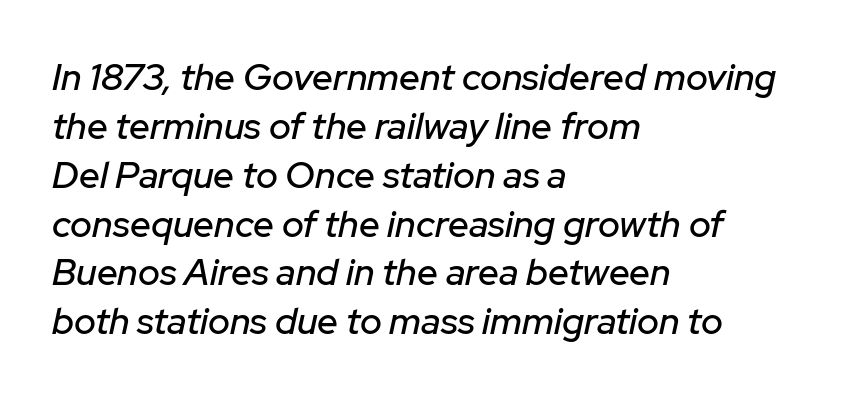
Alignment: flush left. The lines sit at an ordinary, default distance from one another. How are the letters spaced? Ordinarily, with no added tracking. A bare baseline throughout the passage. The lettering tilts uniformly, giving the passage an italic look. Is this a fixed-width face? No — the glyphs have proportional, varying widths.
